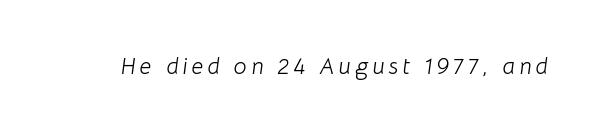
{"italic": "yes", "lean": "right", "slant_degrees": 8, "bold": "no", "underline": "no", "glyph_px": 23}
